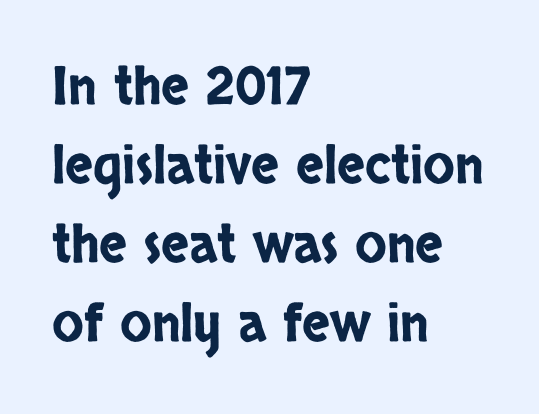
{"serif": "no", "italic": "no", "width": "condensed", "stroke_contrast": "low", "x_height": "large", "monospaced": "no", "underline": "no", "align": "left", "line_spacing": "normal", "line_spacing_ratio": 1.52, "letter_spacing": "normal", "letter_spacing_em": 0.0, "glyph_px": 52}
